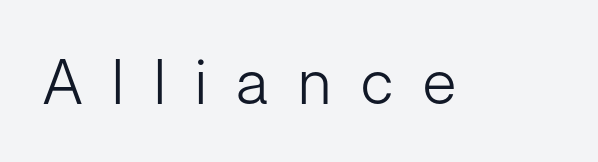
Nobody drew a line under any word here. Serifs: no, the terminals of the letterforms are clean. The typography opts for an upright posture over an oblique one. The letters advance in unequal steps, a hallmark of proportional type. Caption: expanded tracking, letters set apart. No chunkiness to these letters — they're not bold.
